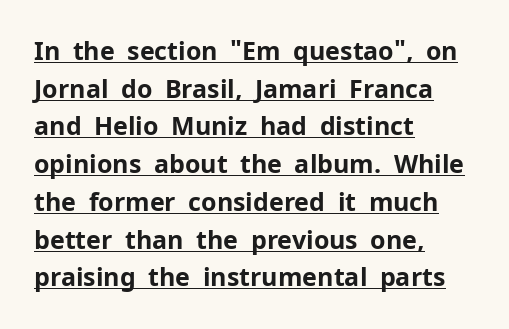
{"italic": "no", "bold": "yes", "underline": "yes", "align": "left", "line_spacing": "normal", "line_spacing_ratio": 1.51, "letter_spacing": "normal", "letter_spacing_em": 0.0, "glyph_px": 25}
